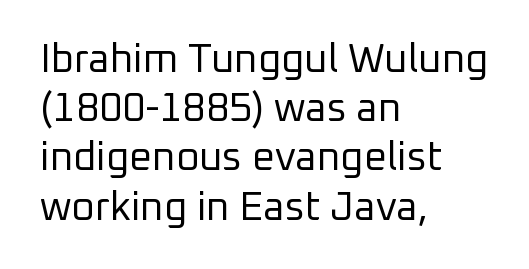
Q: Is the text bold? A: No.
Q: Is the text italic (slanted)? A: No, it is upright.
Q: Is the typeface a serif or a sans-serif typeface? A: Sans-serif.
Q: Is the text underlined? A: No.
Q: How is the paragraph aligned? A: Left-aligned.
Q: Is the spacing between letters normal or unusually wide? A: Normal.
Q: Width (condensed, normal, or wide)? A: Normal.
Q: Stroke contrast? A: Low.
Q: x-height? A: Medium.
Q: Monospaced? A: No.
